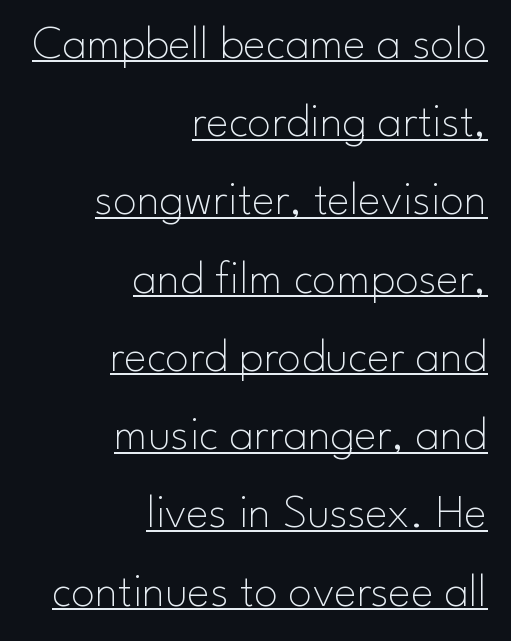
These lines were composed using upright roman letters. The text block is weighted toward the right margin, trailing off unevenly leftward. No feet cap the strokes, marking this as sans-serif type. Proportional: the letters do not fall into vertical columns. Each new line begins a customary step beneath the previous one. The sample's only ornament is a line tracing under the words.
